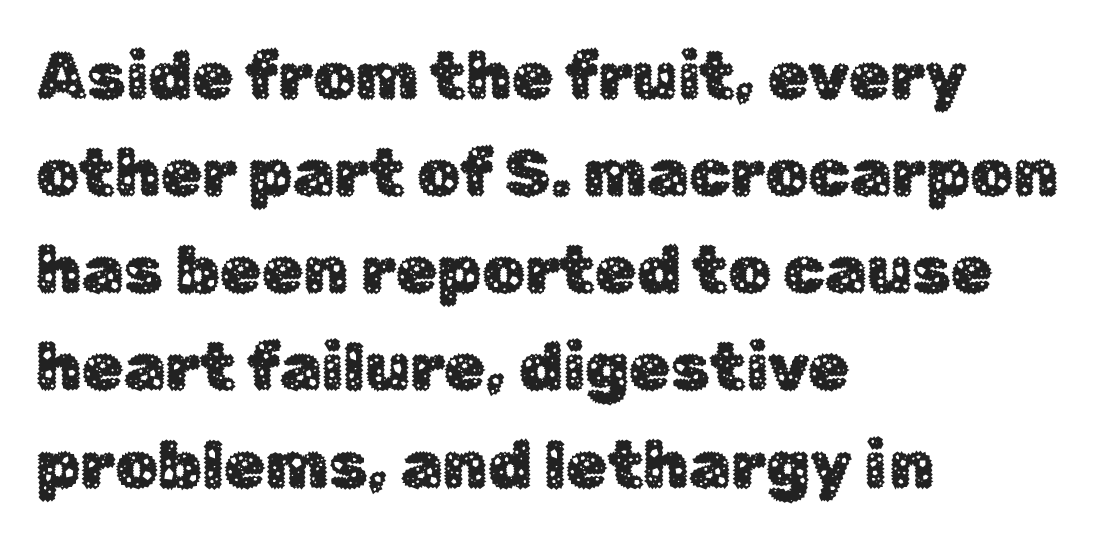
{"serif": "no", "italic": "no", "width": "normal", "stroke_contrast": "low", "x_height": "medium", "monospaced": "no", "underline": "no", "align": "left", "line_spacing": "normal", "line_spacing_ratio": 1.45, "letter_spacing": "normal", "letter_spacing_em": 0.0, "glyph_px": 67}
